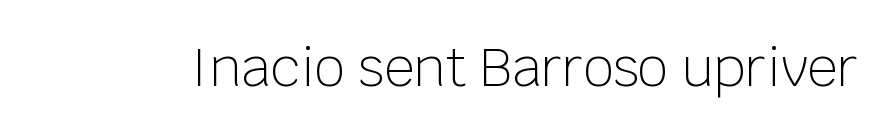
No extra ink here — the face is not bold. Each letter's strokes conclude bluntly, with no projecting serifs. The gap between lines stays unmarked. Tall strokes in this sample are plumb rather than angled. Varying glyph widths throughout — classic text-font behaviour. Inter-character spacing is left at the font's built-in metrics.
